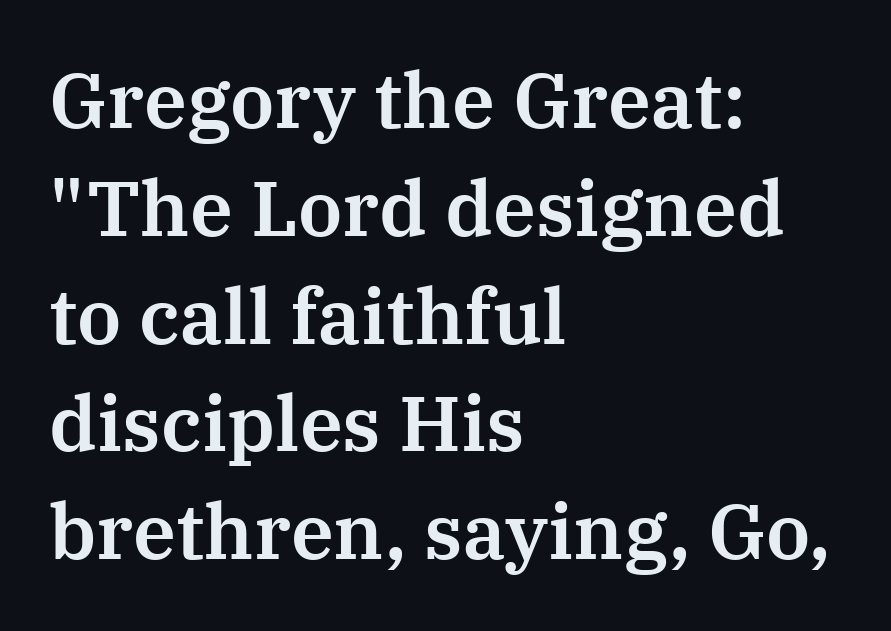
{"serif": "yes", "italic": "no", "width": "normal", "stroke_contrast": "medium", "x_height": "medium", "monospaced": "no", "underline": "no", "align": "left", "line_spacing": "normal", "line_spacing_ratio": 1.4, "letter_spacing": "normal", "letter_spacing_em": 0.0, "glyph_px": 77}
